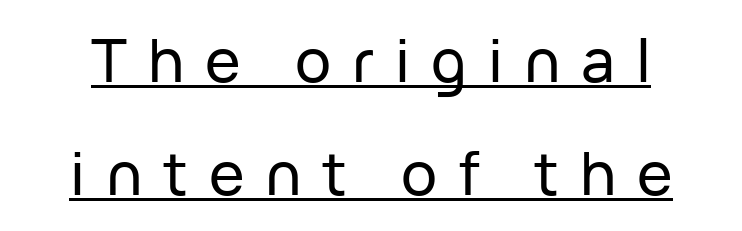
Q: Is the text italic (slanted)? A: No, it is upright.
Q: Is the typeface a serif or a sans-serif typeface? A: Sans-serif.
Q: Is the text underlined? A: Yes.
Q: Is the spacing between letters normal or unusually wide? A: Unusually wide.
Q: Width (condensed, normal, or wide)? A: Normal.
Q: Stroke contrast? A: Low.
Q: x-height? A: Medium.
Q: Monospaced? A: No.
